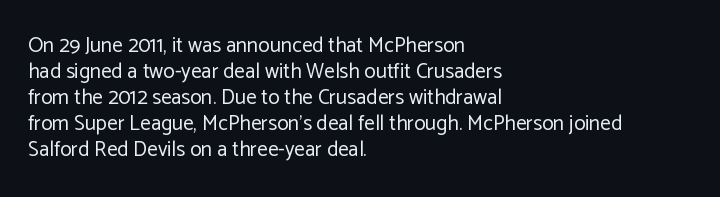
{"italic": "no", "bold": "no", "underline": "no", "align": "left", "line_spacing_ratio": 1.24, "letter_spacing": "normal", "letter_spacing_em": 0.0, "glyph_px": 21}
